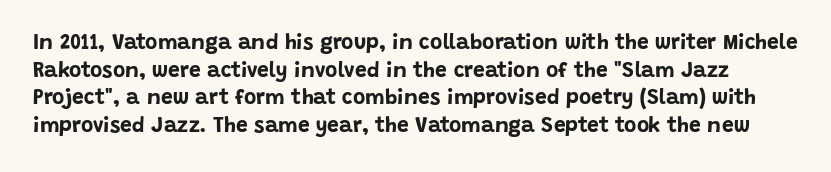
Emphasis by weight is at full strength: bold. There is no visible air inserted between adjacent glyphs. Quick note: not italic, upright. Baseline-to-baseline distance is the conventional proportion of letter height. The zone under the glyphs is completely vacant.
